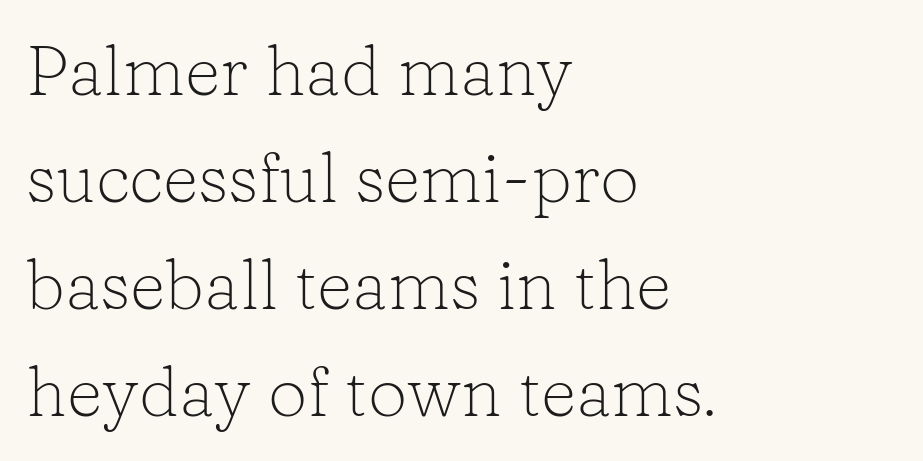
Q: Is the text bold? A: No.
Q: Is the text italic (slanted)? A: No, it is upright.
Q: Is the typeface a serif or a sans-serif typeface? A: Serif.
Q: Is the text underlined? A: No.
Q: How is the paragraph aligned? A: Left-aligned.
Q: Is the spacing between letters normal or unusually wide? A: Normal.
Q: Is the spacing between lines tight, normal or loose? A: Normal.
Q: Width (condensed, normal, or wide)? A: Normal.
Q: Stroke contrast? A: Low.
Q: x-height? A: Medium.
Q: Monospaced? A: No.
